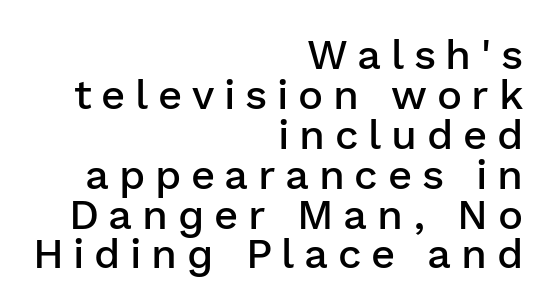
On the weight axis this lands at semibold, roughly 600. You could not count columns in this text — the font is proportionally spaced. Examine the stroke ends and you'll find no serifs. Just letters on the line, the space beneath them empty.
